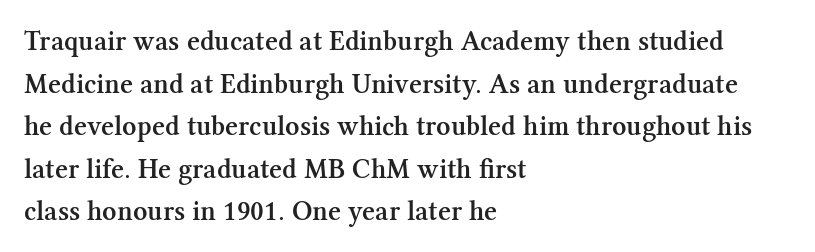
Q: Is the text bold? A: Semi-bold.
Q: Is the text italic (slanted)? A: No, it is upright.
Q: Is the typeface a serif or a sans-serif typeface? A: Serif.
Q: Is the text underlined? A: No.
Q: How is the paragraph aligned? A: Left-aligned.
Q: Is the spacing between letters normal or unusually wide? A: Normal.
Q: Is the spacing between lines tight, normal or loose? A: Normal.
Q: Width (condensed, normal, or wide)? A: Normal.
Q: Stroke contrast? A: Medium.
Q: x-height? A: Medium.
Q: Monospaced? A: No.
